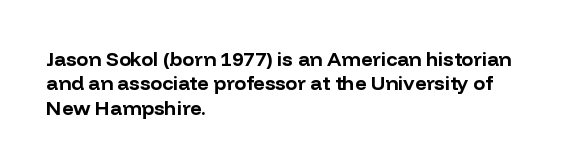
The image shows 20 px bold type, upright; set left-aligned, line spacing 1.22x, normal letter spacing, not underlined.
